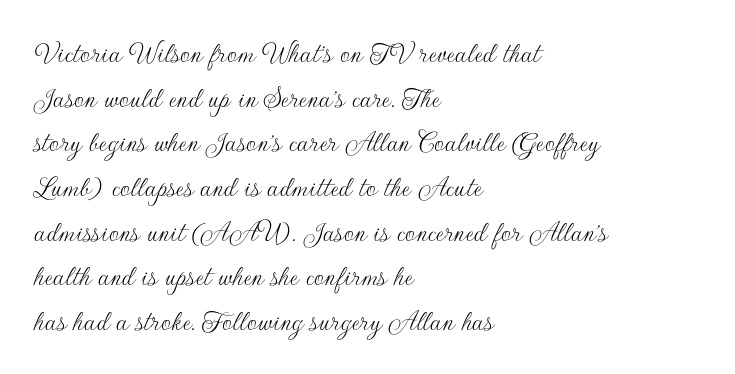
{"serif": "no", "bold": "no", "weight": "thin", "width": "normal", "stroke_contrast": "low", "x_height": "small", "monospaced": "no", "underline": "no", "align": "left", "line_spacing": "normal", "line_spacing_ratio": 1.44, "letter_spacing": "normal", "letter_spacing_em": 0.0, "glyph_px": 31}
